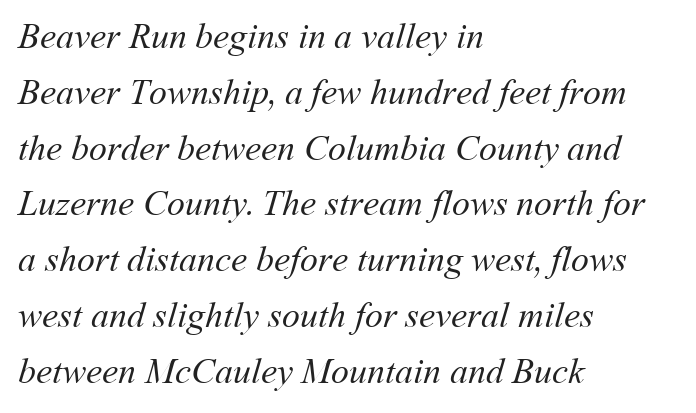
The image shows 36 px regular-weight type; set left-aligned, normal line spacing (1.55x), normal letter spacing, not underlined; medium stroke contrast and a medium x-height.
